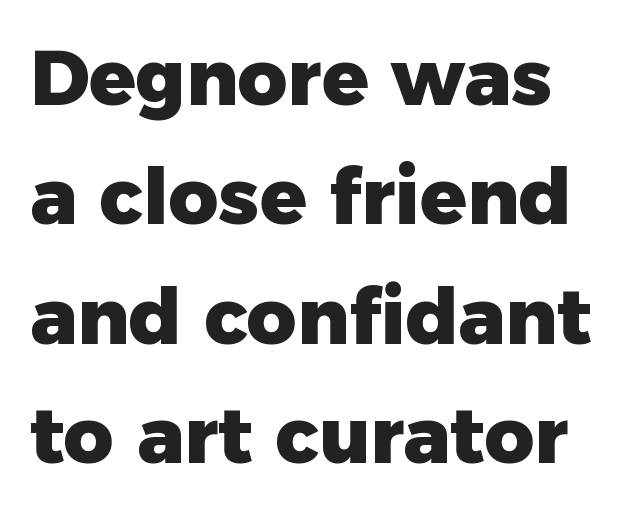
{"serif": "no", "italic": "no", "bold": "yes", "weight": "heavy", "width": "normal", "stroke_contrast": "low", "x_height": "medium", "monospaced": "no", "underline": "no", "align": "left", "line_spacing": "normal", "line_spacing_ratio": 1.55, "letter_spacing": "normal", "letter_spacing_em": 0.0, "glyph_px": 77}
